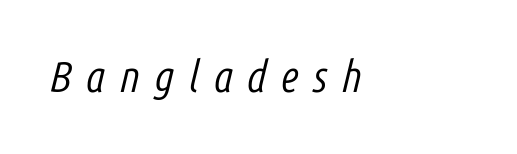
Rendered with sloped, italic letterforms. Spacing verdict: proportional, widths tailored to each character. Bold? No — there's no thickening of the strokes. Caption: multi-line text, flush left, ragged right. The passage shown is not underscored anywhere.
